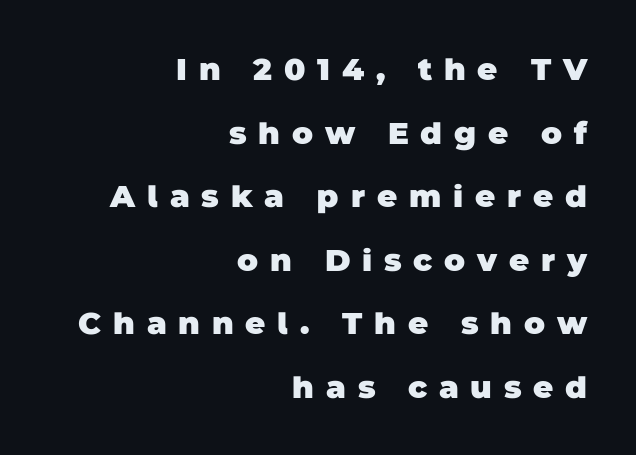
The image shows 31 px heavy sans-serif type; set right-aligned, loose line spacing (2.05x), unusually wide letter spacing (+0.38 em), not underlined; low stroke contrast and a large x-height.
